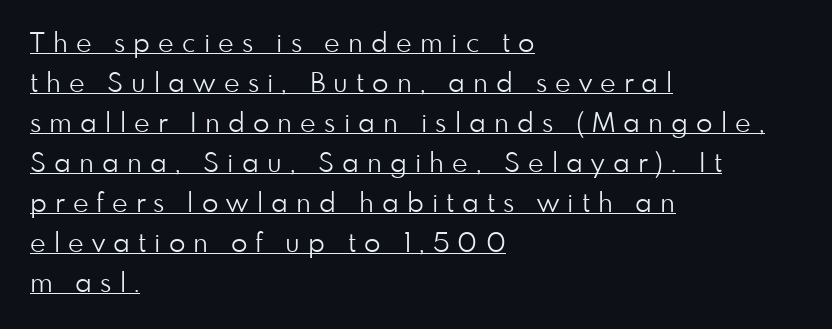
Q: Is the text bold? A: No.
Q: Is the text italic (slanted)? A: No, it is upright.
Q: Is the text underlined? A: Yes.
Q: How is the paragraph aligned? A: Left-aligned.
Q: Is the spacing between letters normal or unusually wide? A: Unusually wide.
Q: Is the spacing between lines tight, normal or loose? A: Normal.
